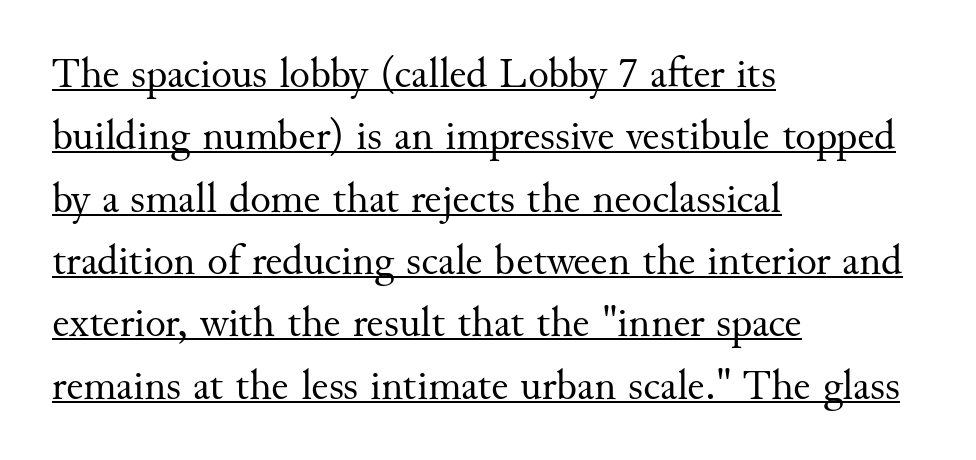
Q: Is the text bold? A: No.
Q: Is the text italic (slanted)? A: No, it is upright.
Q: Is the typeface a serif or a sans-serif typeface? A: Serif.
Q: Is the text underlined? A: Yes.
Q: How is the paragraph aligned? A: Left-aligned.
Q: Is the spacing between letters normal or unusually wide? A: Normal.
Q: Is the spacing between lines tight, normal or loose? A: Normal.
Q: Width (condensed, normal, or wide)? A: Normal.
Q: Stroke contrast? A: Medium.
Q: x-height? A: Small.
Q: Monospaced? A: No.
